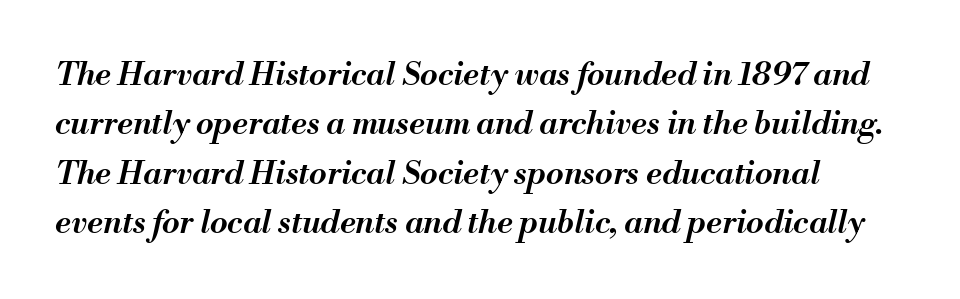
{"italic": "yes", "lean": "right", "slant_degrees": 13, "bold": "semi", "weight": "semibold", "width": "normal", "stroke_contrast": "medium", "x_height": "small", "monospaced": "no", "underline": "no", "align": "left", "line_spacing": "normal", "line_spacing_ratio": 1.54, "letter_spacing": "normal", "letter_spacing_em": 0.0, "glyph_px": 32}
